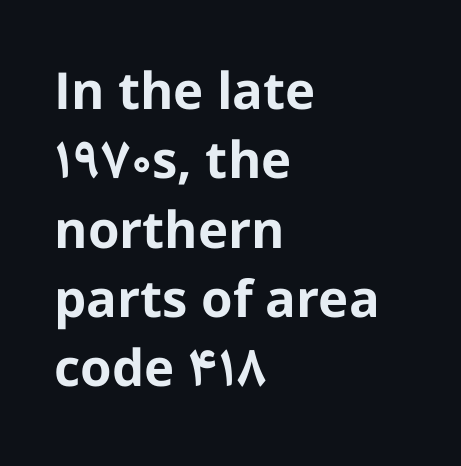
The image shows 51 px bold sans-serif type, upright; set left-aligned, normal line spacing (1.36x), normal letter spacing, not underlined; low stroke contrast and a medium x-height.
